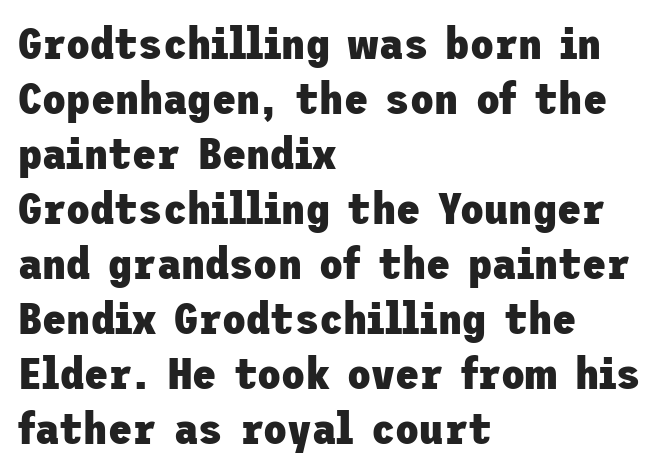
Underlining? Definitely not there. The typography opts for an upright posture over an oblique one. Notice how descenders clear the ascenders below comfortably — that's standard leading. I'd call this a sans setting — the letters go barefoot. A student would call this left alignment; a typographer would say flush left, rag right. Thick stems and heavy bowls — unmistakably bold.
